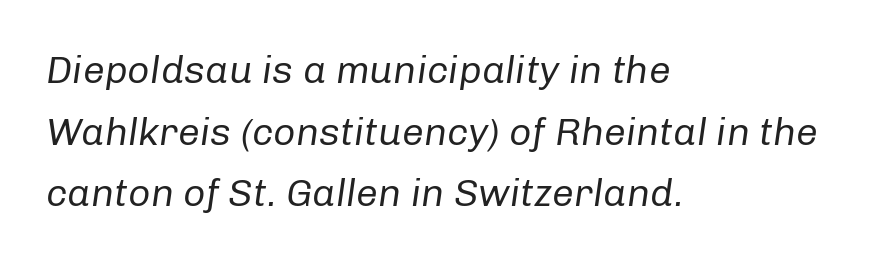
The image shows 39 px regular-weight type, italic (leaning right); set left-aligned, normal line spacing (1.58x), normal letter spacing, not underlined; low stroke contrast and a medium x-height.
